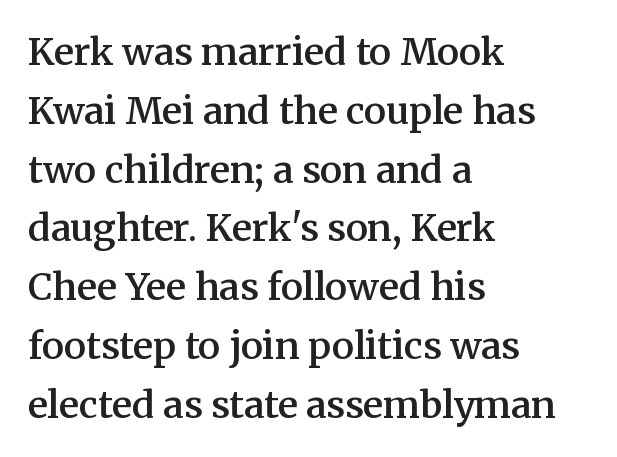
Small tapered or slab feet sit at the stroke ends, so this counts as serif. A classic flush-left, rag-right setting is used for this passage. Each new line begins a customary step beneath the previous one. Weight check: semibold — heavier than regular, not quite bold. In terms of posture, this sample is upright.
